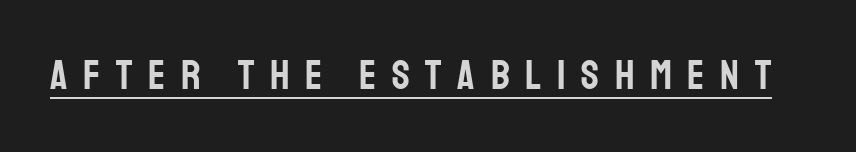
{"serif": "no", "italic": "no", "width": "condensed", "stroke_contrast": "low", "x_height": "large", "monospaced": "no", "underline": "yes", "letter_spacing": "wide", "letter_spacing_em": 0.38, "glyph_px": 41}
